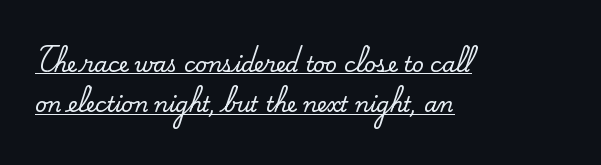
Q: Is the text italic (slanted)? A: Yes.
Q: Is the text underlined? A: Yes.
Q: How is the paragraph aligned? A: Left-aligned.
Q: Is the spacing between letters normal or unusually wide? A: Normal.
Q: Is the spacing between lines tight, normal or loose? A: Loose.
